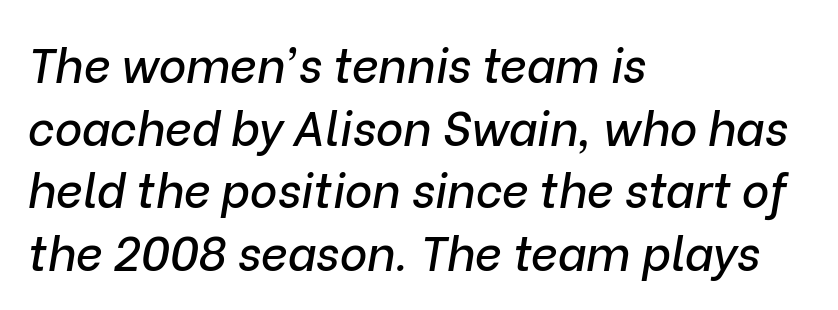
Q: Is the text italic (slanted)? A: Yes, it leans right by about 9 degrees.
Q: Is the text underlined? A: No.
Q: How is the paragraph aligned? A: Left-aligned.
Q: Is the spacing between letters normal or unusually wide? A: Normal.
Q: Is the spacing between lines tight, normal or loose? A: Normal.
Q: Width (condensed, normal, or wide)? A: Normal.
Q: Stroke contrast? A: Low.
Q: x-height? A: Medium.
Q: Monospaced? A: No.
